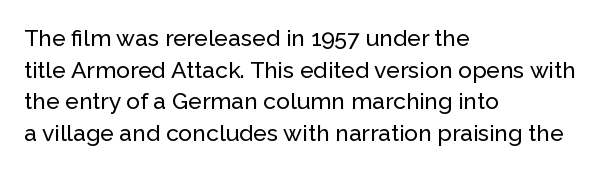
Q: Is the text italic (slanted)? A: No, it is upright.
Q: Is the text underlined? A: No.
Q: How is the paragraph aligned? A: Left-aligned.
Q: Is the spacing between letters normal or unusually wide? A: Normal.
Q: Is the spacing between lines tight, normal or loose? A: Normal.
